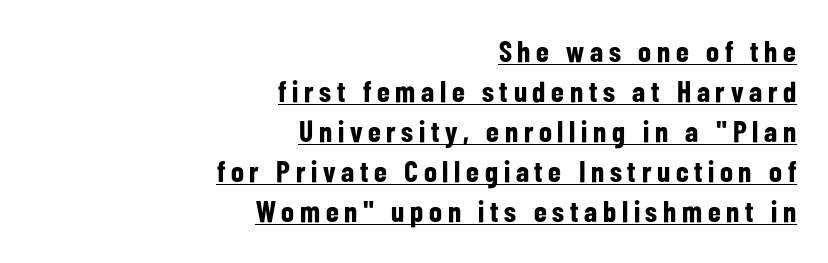
Q: Is the text bold? A: Yes.
Q: Is the text italic (slanted)? A: No, it is upright.
Q: Is the typeface a serif or a sans-serif typeface? A: Sans-serif.
Q: Is the text underlined? A: Yes.
Q: How is the paragraph aligned? A: Right-aligned.
Q: Is the spacing between lines tight, normal or loose? A: Normal.
Q: Width (condensed, normal, or wide)? A: Condensed.
Q: Stroke contrast? A: Low.
Q: x-height? A: Medium.
Q: Monospaced? A: No.
